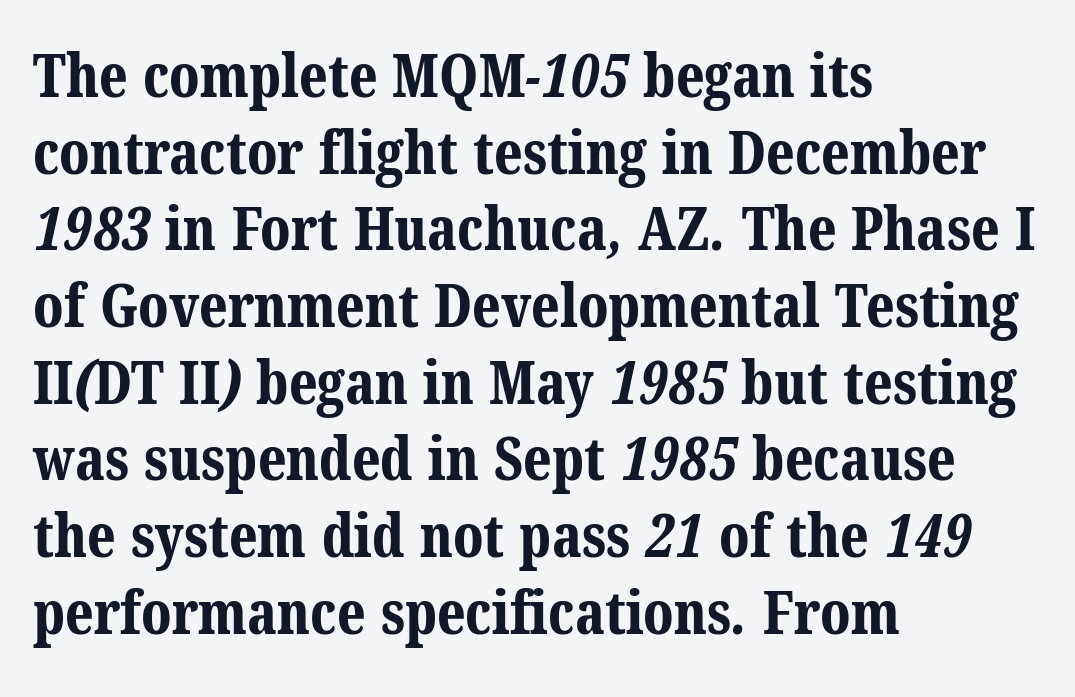
The specimen omits any rule beneath the text block's lines. Honestly, the letter spacing is just normal — you wouldn't notice it. Note: serifs present on the glyphs. The passage shown stacks its lines at a standard gap.
